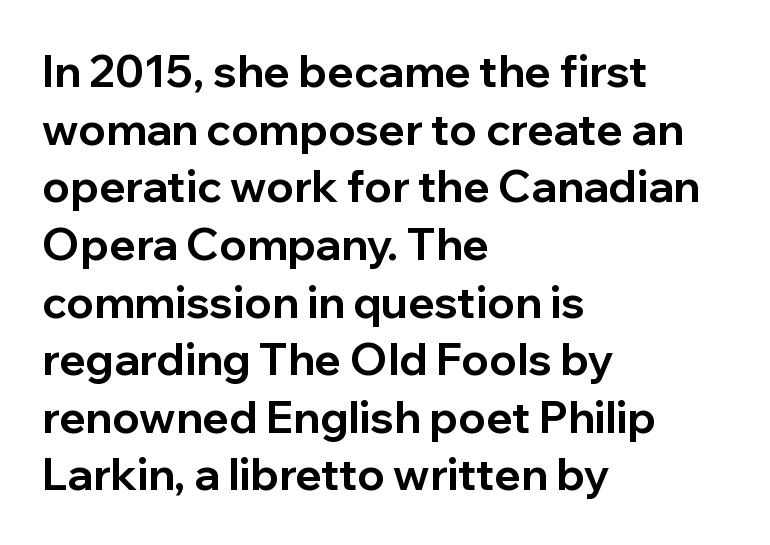
{"serif": "no", "italic": "no", "bold": "yes", "weight": "bold", "width": "normal", "stroke_contrast": "low", "x_height": "medium", "monospaced": "no", "underline": "no", "align": "left", "line_spacing": "normal", "line_spacing_ratio": 1.31, "letter_spacing": "normal", "letter_spacing_em": 0.0, "glyph_px": 44}
